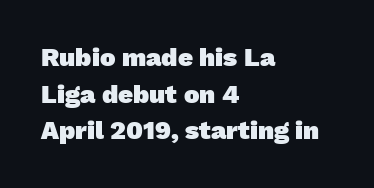
The image shows 26 px bold type; set left-aligned, normal line spacing (1.41x), normal letter spacing, not underlined.
